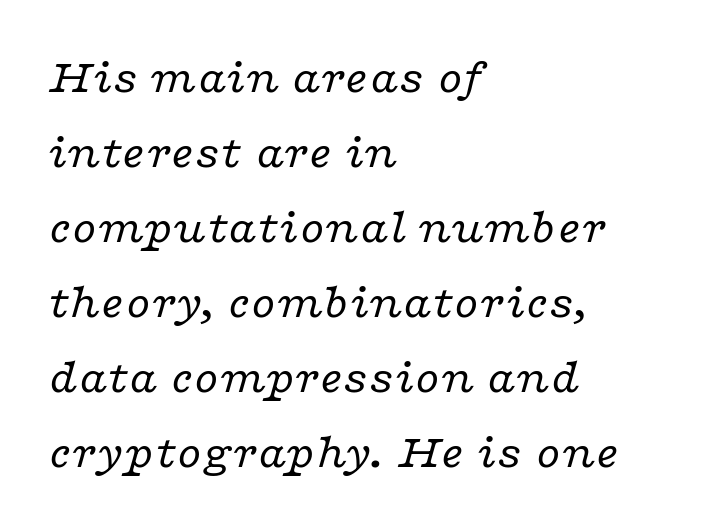
Q: Is the text bold? A: No.
Q: Is the text italic (slanted)? A: Yes, it leans right by about 16 degrees.
Q: Is the typeface a serif or a sans-serif typeface? A: Serif.
Q: Is the text underlined? A: No.
Q: How is the paragraph aligned? A: Left-aligned.
Q: Is the spacing between letters normal or unusually wide? A: Normal.
Q: Is the spacing between lines tight, normal or loose? A: Normal.
Q: Width (condensed, normal, or wide)? A: Wide.
Q: Stroke contrast? A: Low.
Q: x-height? A: Medium.
Q: Monospaced? A: No.
